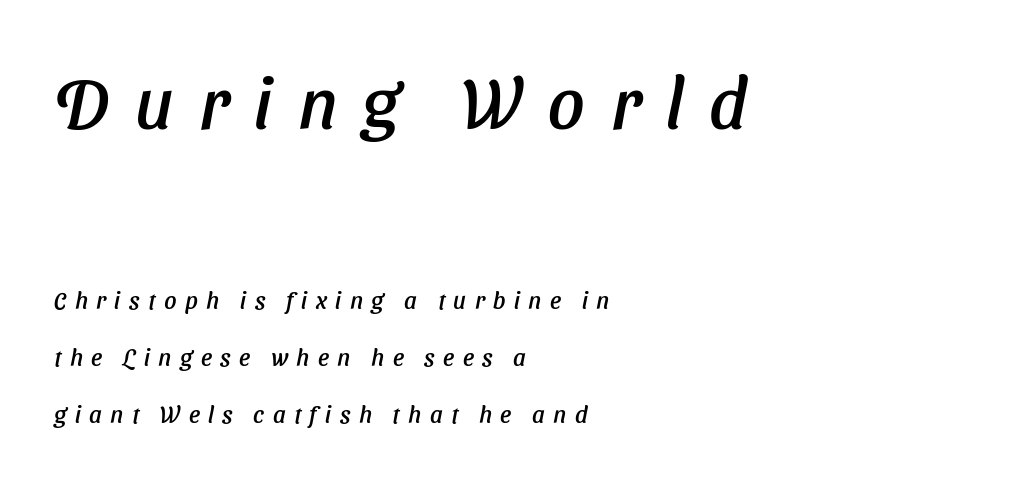
Looks like regular typesetting: each glyph gets only the width it needs. A bare baseline throughout the passage. Size contrast runs from large at the top to small at the bottom. The typography opts for an oblique posture over an upright one. Airy leading. Caption: multi-line text, flush left, ragged right.
